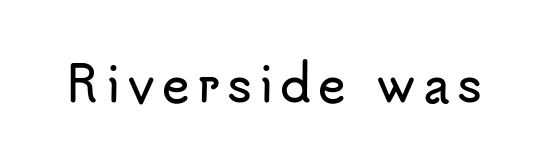
The image shows 47 px sans-serif type, upright; set not underlined; low stroke contrast and a small x-height.
